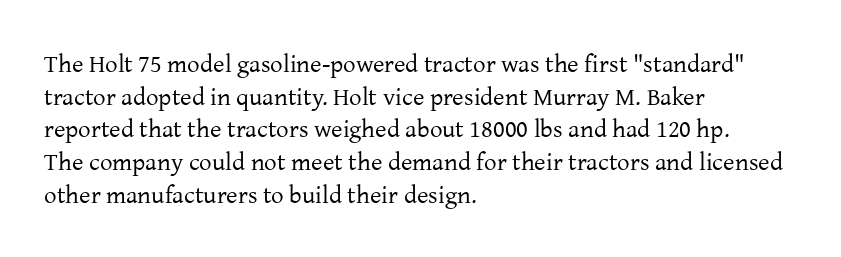
Q: Is the text bold? A: No.
Q: Is the text italic (slanted)? A: No, it is upright.
Q: Is the text underlined? A: No.
Q: How is the paragraph aligned? A: Left-aligned.
Q: Is the spacing between letters normal or unusually wide? A: Normal.
Q: Is the spacing between lines tight, normal or loose? A: Normal.
